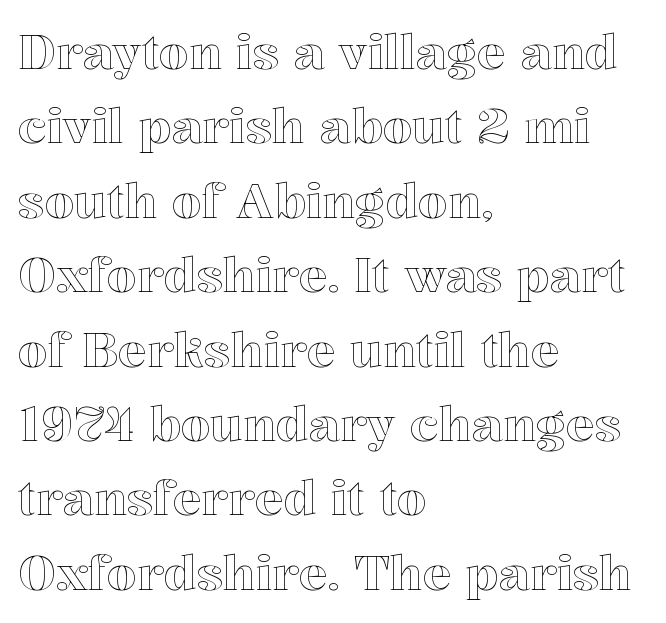
{"italic": "no", "width": "normal", "x_height": "medium", "monospaced": "no", "underline": "no", "align": "left", "line_spacing": "normal", "line_spacing_ratio": 1.55, "letter_spacing": "normal", "letter_spacing_em": 0.0, "glyph_px": 48}
